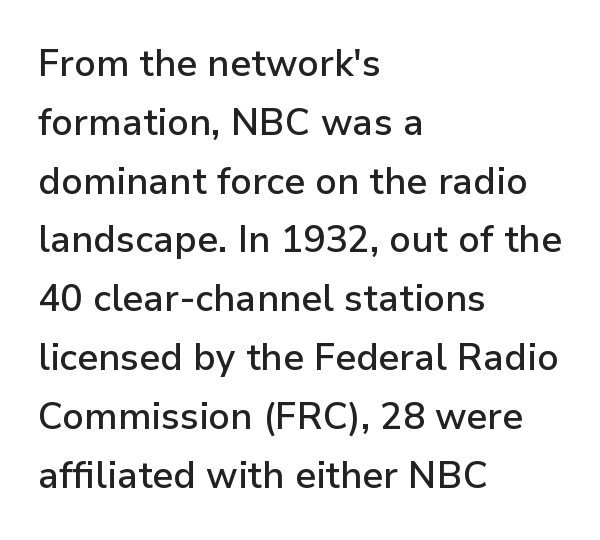
Q: Is the text bold? A: Semi-bold.
Q: Is the text italic (slanted)? A: No, it is upright.
Q: Is the typeface a serif or a sans-serif typeface? A: Sans-serif.
Q: Is the text underlined? A: No.
Q: How is the paragraph aligned? A: Left-aligned.
Q: Is the spacing between letters normal or unusually wide? A: Normal.
Q: Is the spacing between lines tight, normal or loose? A: Normal.
Q: Width (condensed, normal, or wide)? A: Normal.
Q: Stroke contrast? A: Low.
Q: x-height? A: Medium.
Q: Monospaced? A: No.
